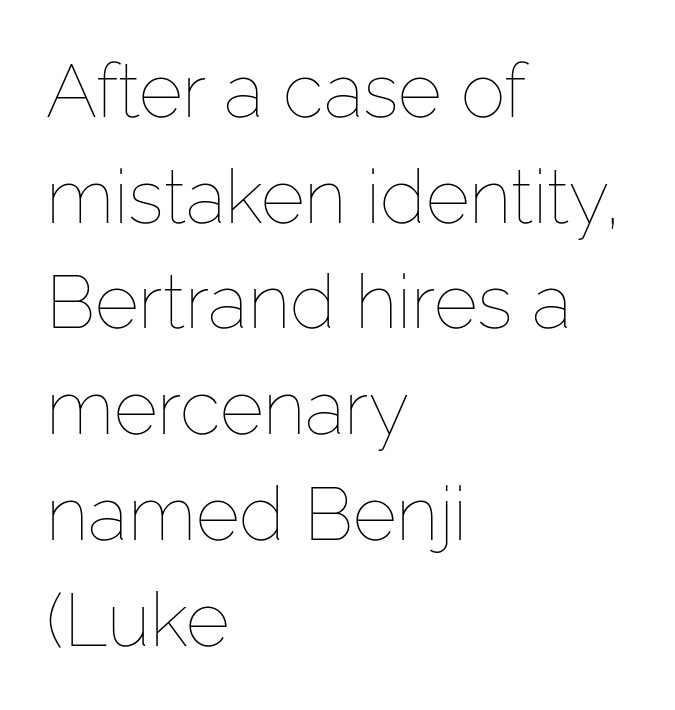
Rows of type keep a routine distance in the vertical direction. Characters remain perfectly vertical along every line. This rendering uses left alignment, leaving the right contour irregular. The space directly below the letters is spotless. Glyph-to-glyph distance matches everyday printed text.
